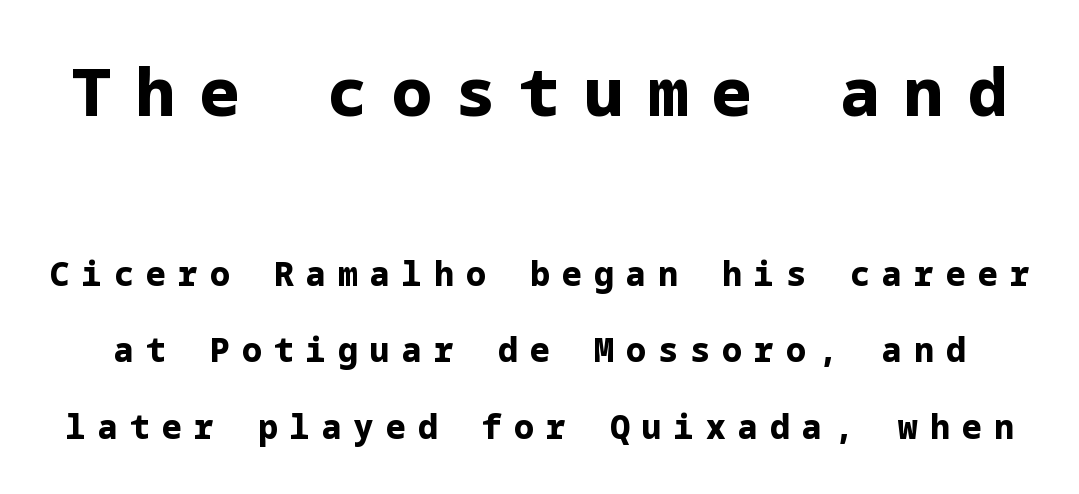
Q: Is the text bold? A: Yes.
Q: Is the text italic (slanted)? A: No, it is upright.
Q: Is the typeface a serif or a sans-serif typeface? A: Sans-serif.
Q: Is the text underlined? A: No.
Q: Is the spacing between letters normal or unusually wide? A: Unusually wide.
Q: Is the spacing between lines tight, normal or loose? A: Loose.
Q: Which block of text is set in a larger size, the first (top) or the second (bottom)? A: The first (top) one.
Q: Width (condensed, normal, or wide)? A: Normal.
Q: Stroke contrast? A: Low.
Q: x-height? A: Medium.
